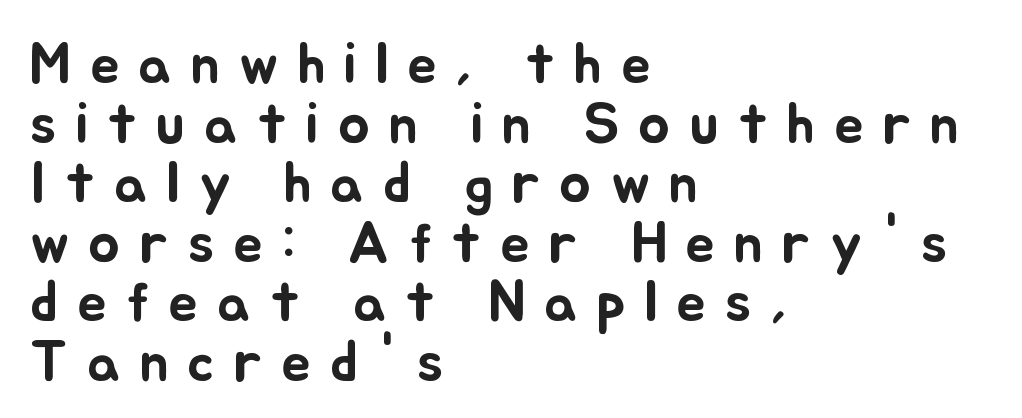
The space between consecutive lines is stingy. Horizontal alignment here is leftward, the default for most running prose. The space directly below the letters is spotless. Letter spacing: wide. The face used here is proportionally spaced, like ordinary book or web type.
